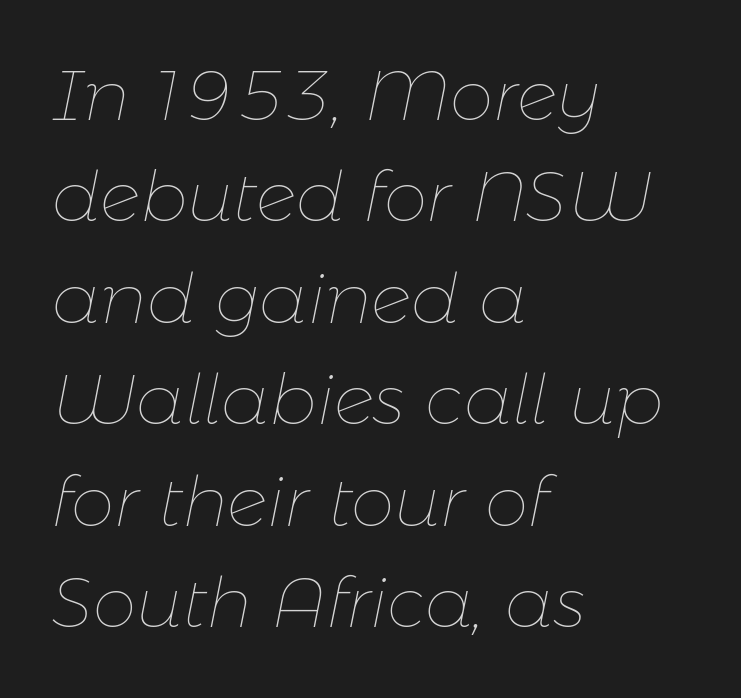
Notice how the passage keeps a crisp vertical edge on the left only. The rows are spaced the way most documents space them. The zone under the glyphs is completely vacant. Each letter keeps its own natural width here, so spacing adapts to shape. When letters slant like this, we call the style italic. No extra tracking has been applied to these lines.
